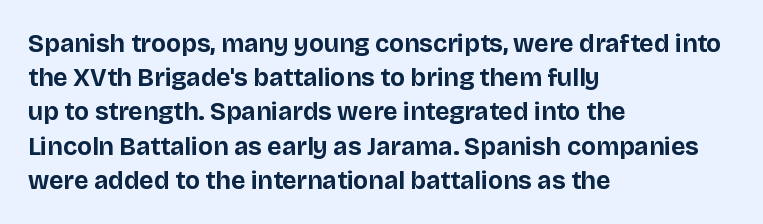
Q: Is the text bold? A: Yes.
Q: Is the text italic (slanted)? A: No, it is upright.
Q: Is the text underlined? A: No.
Q: How is the paragraph aligned? A: Left-aligned.
Q: Is the spacing between letters normal or unusually wide? A: Normal.
Q: Is the spacing between lines tight, normal or loose? A: Normal.
